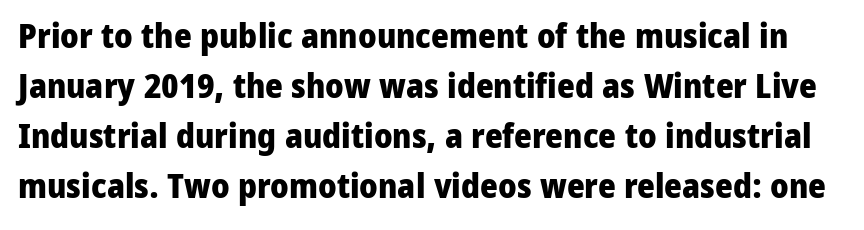
Q: Is the text bold? A: Yes.
Q: Is the text italic (slanted)? A: No, it is upright.
Q: Is the typeface a serif or a sans-serif typeface? A: Sans-serif.
Q: Is the text underlined? A: No.
Q: Is the spacing between letters normal or unusually wide? A: Normal.
Q: Is the spacing between lines tight, normal or loose? A: Normal.
Q: Width (condensed, normal, or wide)? A: Normal.
Q: Stroke contrast? A: Low.
Q: x-height? A: Medium.
Q: Monospaced? A: No.
